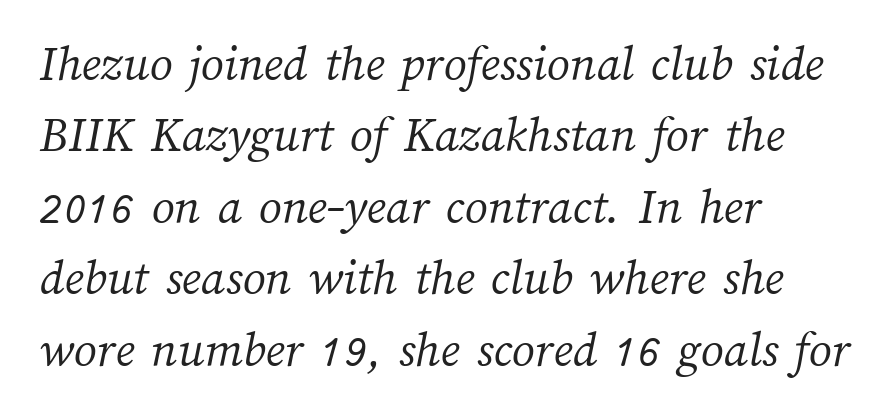
Q: Is the text bold? A: No.
Q: Is the text underlined? A: No.
Q: How is the paragraph aligned? A: Left-aligned.
Q: Is the spacing between letters normal or unusually wide? A: Normal.
Q: Is the spacing between lines tight, normal or loose? A: Normal.
Q: Width (condensed, normal, or wide)? A: Normal.
Q: Stroke contrast? A: Medium.
Q: x-height? A: Medium.
Q: Monospaced? A: No.
